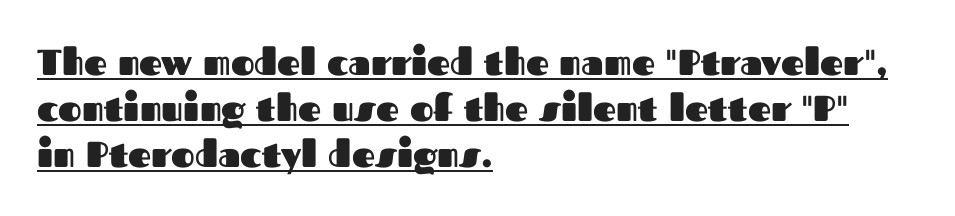
The face used here is proportionally spaced, like ordinary book or web type. Notice how descenders clear the ascenders below comfortably — that's standard leading. Each line starts at the same left margin while the right side varies. Note: no serifs on the glyphs. Style check: upright.
